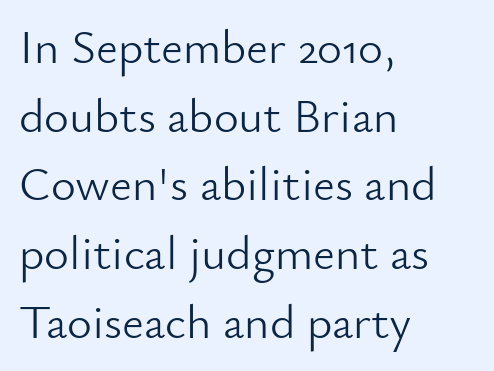
Q: Is the text bold? A: No.
Q: Is the text italic (slanted)? A: No, it is upright.
Q: Is the typeface a serif or a sans-serif typeface? A: Sans-serif.
Q: Is the text underlined? A: No.
Q: How is the paragraph aligned? A: Left-aligned.
Q: Is the spacing between letters normal or unusually wide? A: Normal.
Q: Is the spacing between lines tight, normal or loose? A: Normal.
Q: Width (condensed, normal, or wide)? A: Normal.
Q: Stroke contrast? A: Low.
Q: x-height? A: Small.
Q: Monospaced? A: No.
